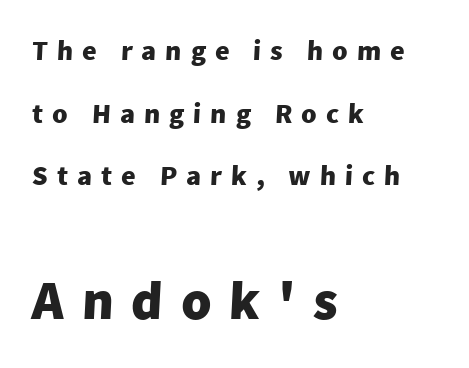
Alignment: flush left. These words are printed bold, with thick strokes throughout. Quick note: interline space is abundant. Looks like regular typesetting: each glyph gets only the width it needs.
